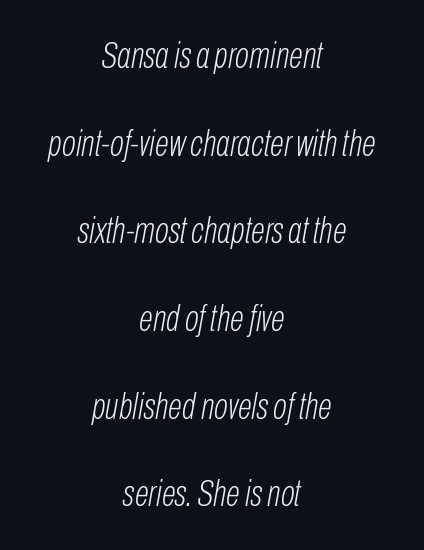
Spacing between characters is what you'd get straight out of the box. Proportional: the letters do not fall into vertical columns. The weight would be labelled regular, book, light, or lighter still. Casual observation: everything's sitting right in the middle. It's the slanting kind of type. Honestly, there is no underline to notice here at all.
